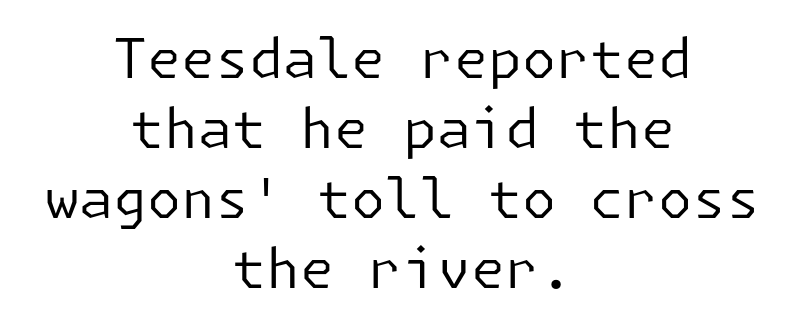
{"serif": "no", "italic": "no", "bold": "no", "weight": "regular", "width": "normal", "stroke_contrast": "low", "x_height": "medium", "underline": "no", "align": "center", "line_spacing": "normal", "line_spacing_ratio": 1.27, "letter_spacing": "normal", "letter_spacing_em": 0.0, "glyph_px": 55}
